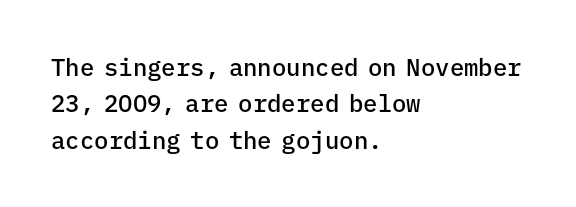
Q: Is the text bold? A: Semi-bold.
Q: Is the text italic (slanted)? A: No, it is upright.
Q: Is the text underlined? A: No.
Q: How is the paragraph aligned? A: Left-aligned.
Q: Is the spacing between letters normal or unusually wide? A: Normal.
Q: Is the spacing between lines tight, normal or loose? A: Normal.
